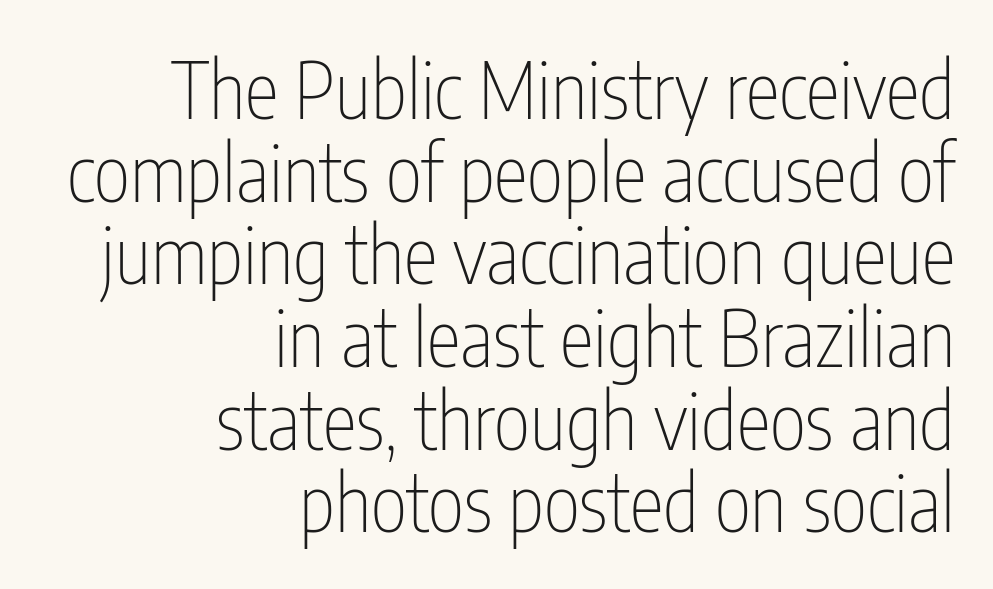
Q: Is the text bold? A: No.
Q: Is the text italic (slanted)? A: No, it is upright.
Q: Is the typeface a serif or a sans-serif typeface? A: Sans-serif.
Q: Is the text underlined? A: No.
Q: How is the paragraph aligned? A: Right-aligned.
Q: Is the spacing between letters normal or unusually wide? A: Normal.
Q: Is the spacing between lines tight, normal or loose? A: Tight.
Q: Width (condensed, normal, or wide)? A: Condensed.
Q: Stroke contrast? A: Low.
Q: x-height? A: Medium.
Q: Monospaced? A: No.
